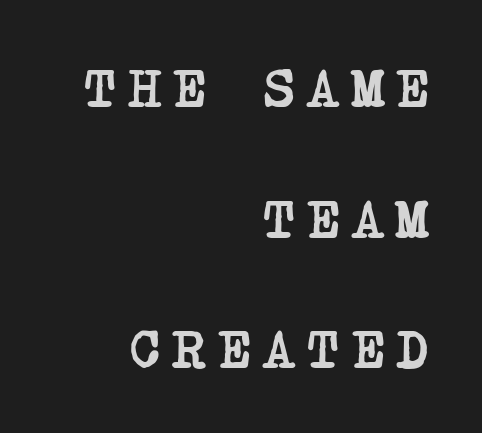
The image shows 54 px semibold, condensed serif type; set right-aligned, loose line spacing (2.42x), unusually wide letter spacing (+0.24 em), not underlined; low stroke contrast and a large x-height.
